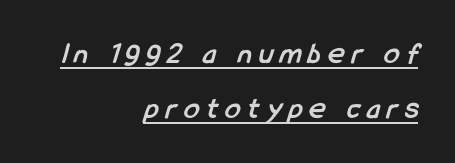
The image shows 31 px semibold, condensed sans-serif type; set right-aligned, line spacing 1.77x, unusually wide letter spacing (+0.23 em), underlined; low stroke contrast and a medium x-height.
